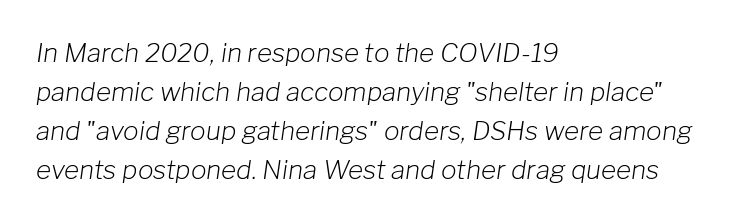
Q: Is the text bold? A: No.
Q: Is the text italic (slanted)? A: Yes, it leans right by about 8 degrees.
Q: Is the text underlined? A: No.
Q: How is the paragraph aligned? A: Left-aligned.
Q: Is the spacing between letters normal or unusually wide? A: Normal.
Q: Is the spacing between lines tight, normal or loose? A: Normal.
